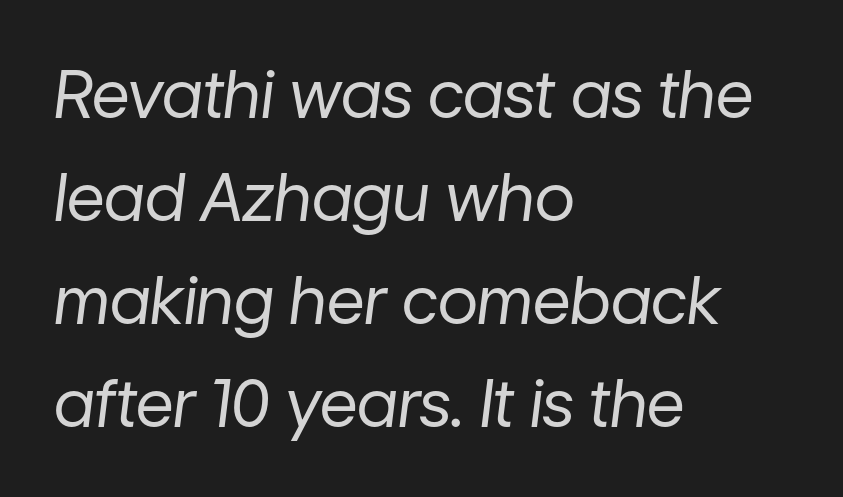
The image shows 66 px regular-weight type, italic (leaning right); set left-aligned, normal line spacing (1.56x), normal letter spacing, not underlined; low stroke contrast and a medium x-height.
